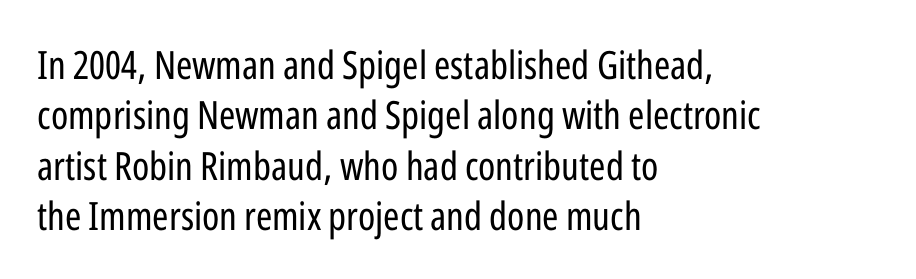
{"serif": "no", "italic": "no", "bold": "no", "weight": "regular", "width": "condensed", "stroke_contrast": "low", "x_height": "medium", "monospaced": "no", "underline": "no", "align": "left", "line_spacing": "normal", "line_spacing_ratio": 1.29, "letter_spacing": "normal", "letter_spacing_em": 0.0, "glyph_px": 39}
